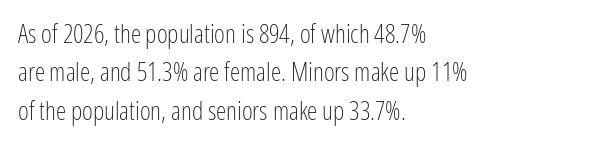
The image shows 26 px text type, upright; set left-aligned, normal line spacing (1.48x), normal letter spacing, not underlined.
